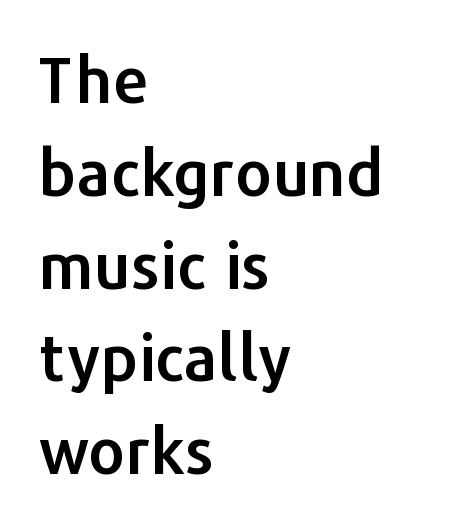
{"serif": "no", "italic": "no", "width": "normal", "stroke_contrast": "low", "x_height": "medium", "monospaced": "no", "underline": "no", "align": "left", "line_spacing": "normal", "line_spacing_ratio": 1.45, "letter_spacing": "normal", "letter_spacing_em": 0.0, "glyph_px": 64}
